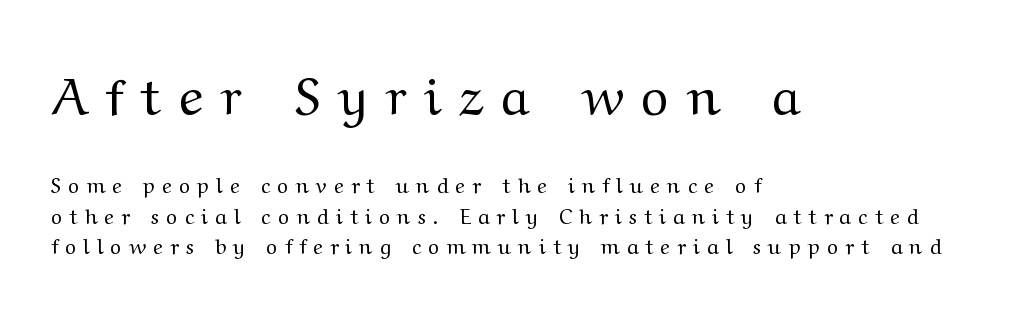
The image shows 52 px regular-weight, wide serif type, upright; set left-aligned, normal line spacing (1.44x), unusually wide letter spacing (+0.34 em), not underlined; the first (top) block is 2.48x larger; medium stroke contrast and a medium x-height.
